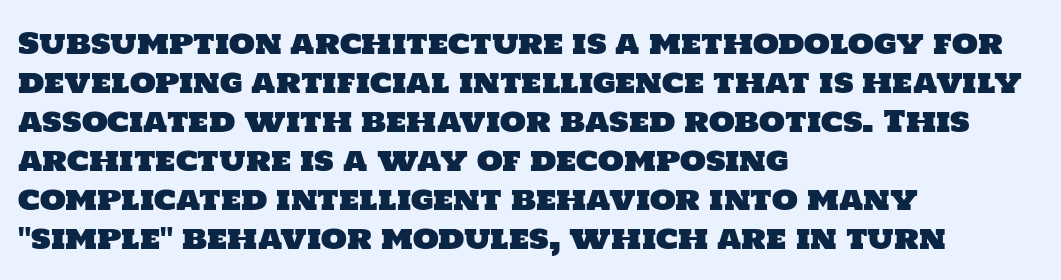
This sample is left-justified, so line endings fall wherever the words run out. Check the space under the baseline: it is left empty. Regarding serifs, this sample does without them. One glance says typical: line gaps are just what's usual. Is the letter spacing exaggerated? No — it looks like the ordinary default.
